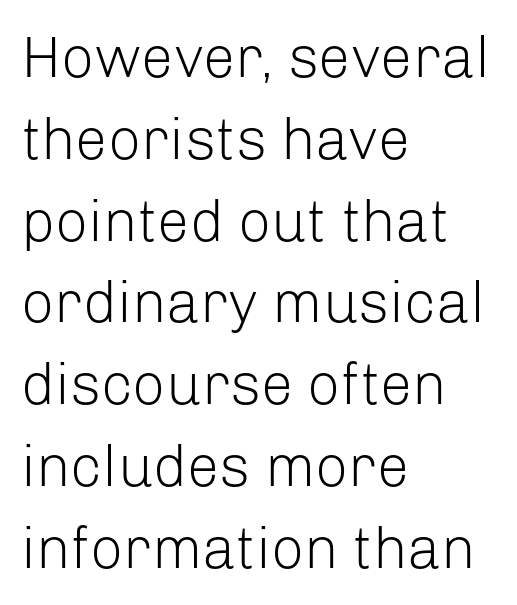
Has an underline been added? It has not. A typesetter would call this proportional, since set widths differ per character. Italic: no, the glyphs are upright roman. The passage shown stacks its lines at a standard gap.
